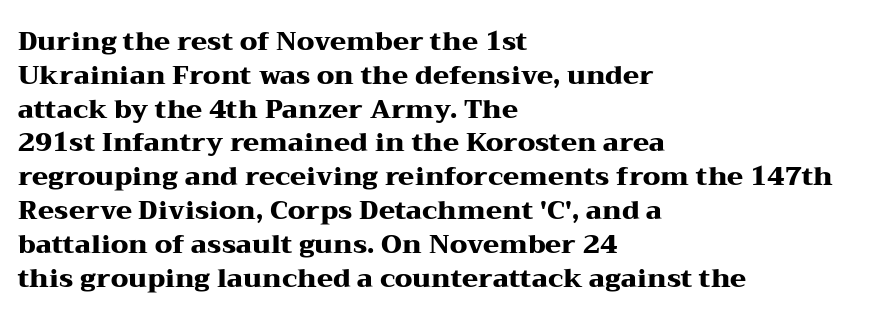
The image shows 26 px bold type, upright; set left-aligned, normal line spacing (1.3x), normal letter spacing, not underlined.
